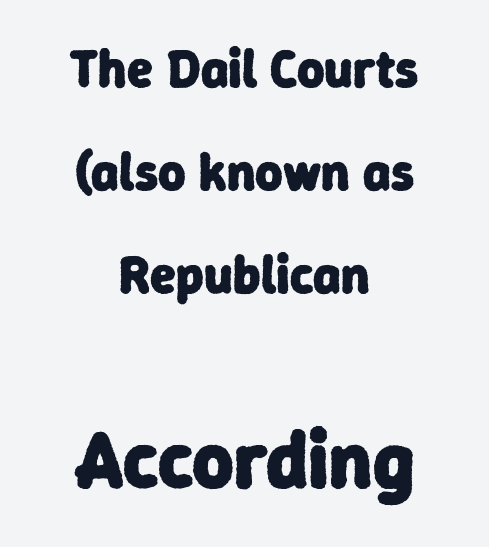
The image shows 80 px heavy sans-serif type; set centered, loose line spacing (1.94x), normal letter spacing, not underlined; the second (bottom) block is 1.51x larger; low stroke contrast and a medium x-height.
